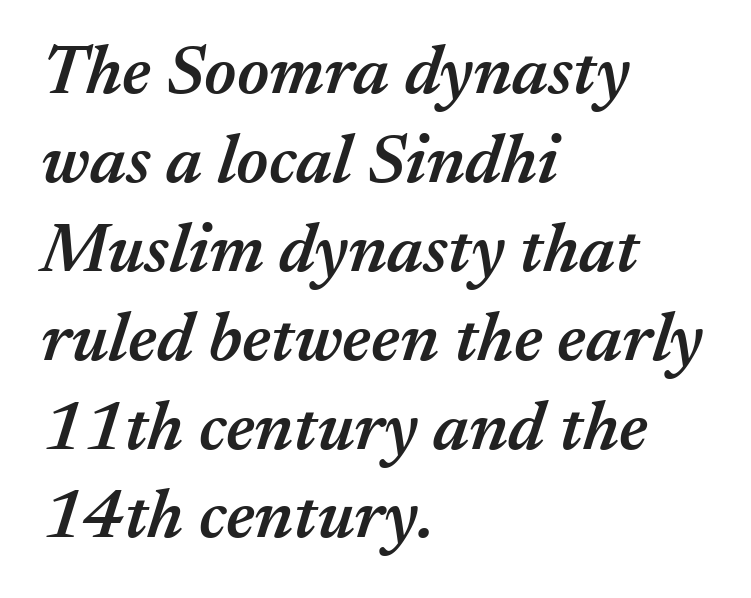
{"italic": "yes", "lean": "right", "slant_degrees": 17, "bold": "semi", "weight": "semibold", "width": "normal", "stroke_contrast": "medium", "x_height": "medium", "monospaced": "no", "underline": "no", "align": "left", "line_spacing": "normal", "line_spacing_ratio": 1.27, "letter_spacing": "normal", "letter_spacing_em": 0.0, "glyph_px": 70}
